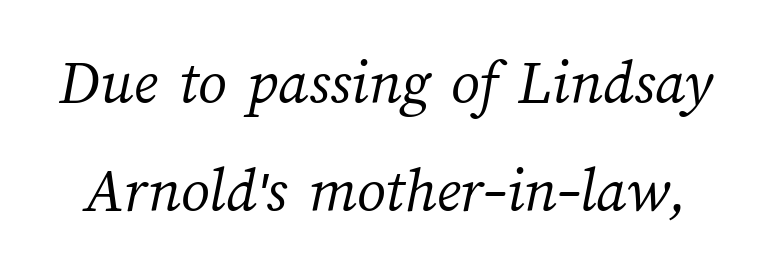
{"bold": "no", "weight": "light", "width": "normal", "stroke_contrast": "medium", "x_height": "medium", "monospaced": "no", "underline": "no", "line_spacing": "normal", "line_spacing_ratio": 1.69, "letter_spacing": "normal", "letter_spacing_em": 0.0, "glyph_px": 64}
